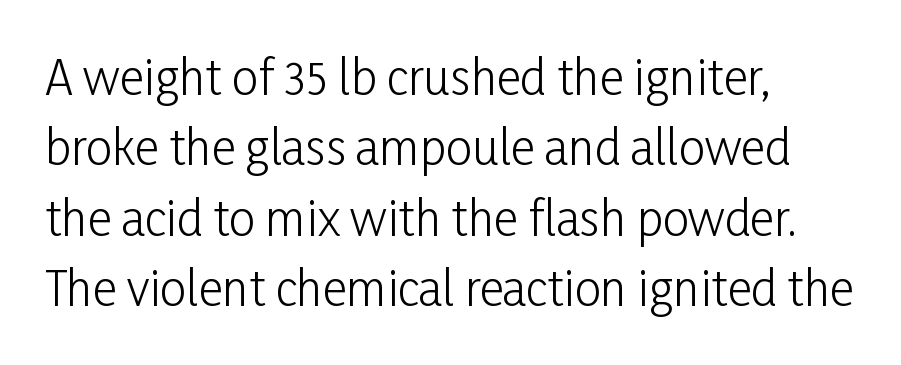
The image shows 47 px light, condensed sans-serif type, upright; set left-aligned, normal line spacing (1.5x), normal letter spacing, not underlined; low stroke contrast and a medium x-height.
